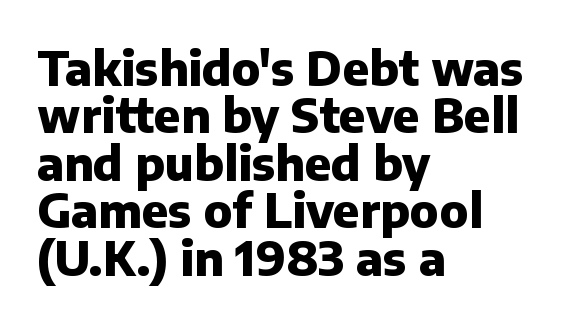
Q: Is the text bold? A: Yes.
Q: Is the text italic (slanted)? A: No, it is upright.
Q: Is the typeface a serif or a sans-serif typeface? A: Sans-serif.
Q: Is the text underlined? A: No.
Q: How is the paragraph aligned? A: Left-aligned.
Q: Is the spacing between letters normal or unusually wide? A: Normal.
Q: Is the spacing between lines tight, normal or loose? A: Tight.
Q: Width (condensed, normal, or wide)? A: Normal.
Q: Stroke contrast? A: Low.
Q: x-height? A: Medium.
Q: Monospaced? A: No.
